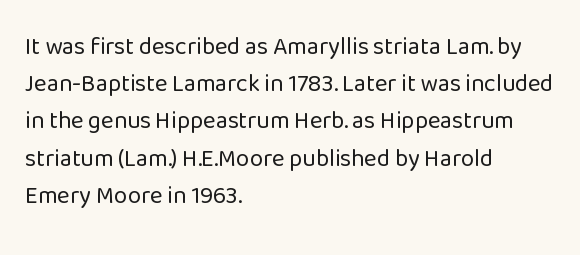
{"italic": "no", "bold": "no", "underline": "no", "align": "left", "line_spacing": "normal", "line_spacing_ratio": 1.55, "letter_spacing": "normal", "letter_spacing_em": 0.0, "glyph_px": 24}
